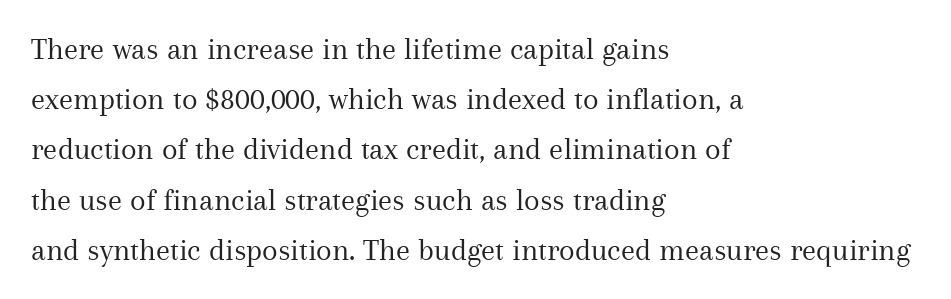
The image shows 32 px regular-weight serif type, upright; set left-aligned, normal line spacing (1.57x), normal letter spacing, not underlined; medium stroke contrast and a medium x-height.
